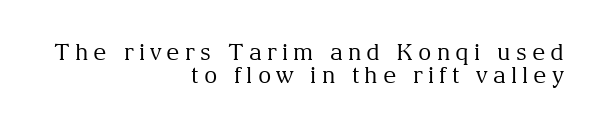
{"italic": "no", "bold": "no", "underline": "no", "align": "right", "line_spacing": "tight", "line_spacing_ratio": 0.99, "letter_spacing": "wide", "letter_spacing_em": 0.22, "glyph_px": 23}
